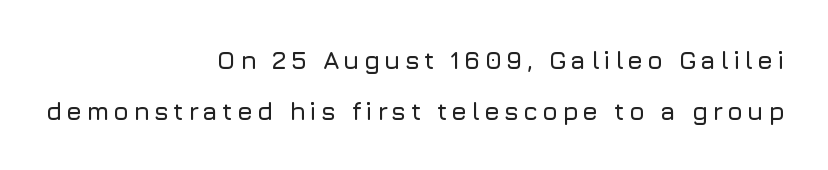
{"italic": "no", "underline": "no", "align": "right", "line_spacing": "loose", "line_spacing_ratio": 2.03, "glyph_px": 25}
